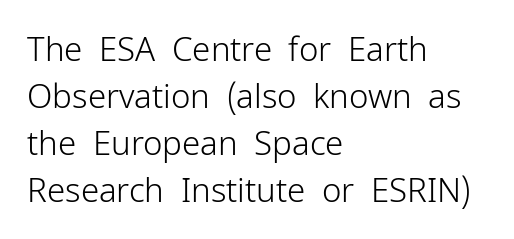
The image shows 33 px light sans-serif type, upright; set left-aligned, normal line spacing (1.42x), normal letter spacing, not underlined; low stroke contrast and a medium x-height.
